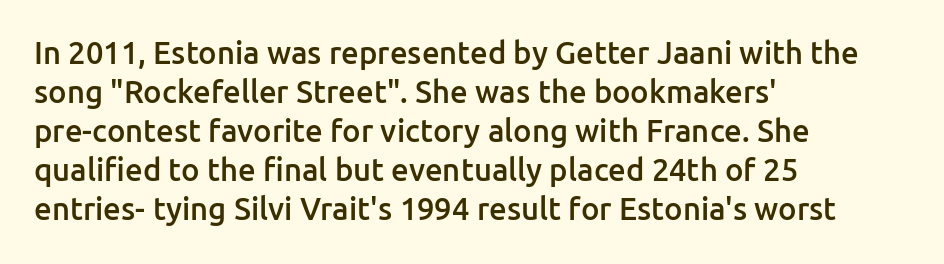
The image shows 31 px semibold sans-serif type, upright; set left-aligned, normal line spacing (1.26x), normal letter spacing, not underlined; low stroke contrast and a medium x-height.
